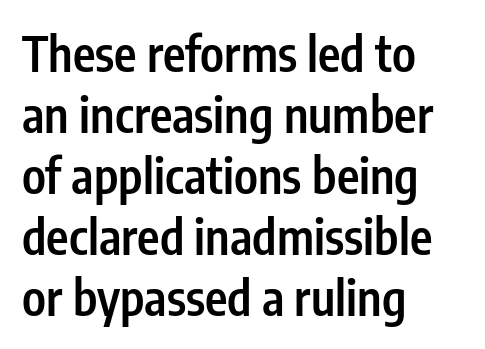
Descenders are the only things crossing below the line. The sample has been set in demibold, a notch under bold. Spacing verdict: proportional, widths tailored to each character. This rendering leaves character spacing at its baseline value. Upright lettering throughout.
